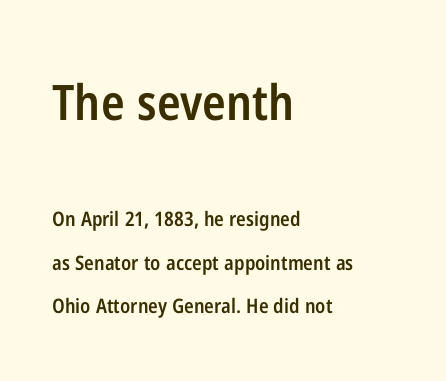
The image shows 49 px semibold, condensed sans-serif type, upright; set left-aligned, loose line spacing (2.18x), normal letter spacing, not underlined; the first (top) block is 2.45x larger; low stroke contrast and a medium x-height.
